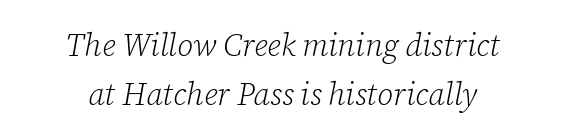
Q: Is the text bold? A: No.
Q: Is the text italic (slanted)? A: Yes, it leans right by about 12 degrees.
Q: Is the typeface a serif or a sans-serif typeface? A: Serif.
Q: Is the text underlined? A: No.
Q: How is the paragraph aligned? A: Centered.
Q: Is the spacing between letters normal or unusually wide? A: Normal.
Q: Is the spacing between lines tight, normal or loose? A: Normal.
Q: Width (condensed, normal, or wide)? A: Normal.
Q: Stroke contrast? A: Low.
Q: x-height? A: Medium.
Q: Monospaced? A: No.
